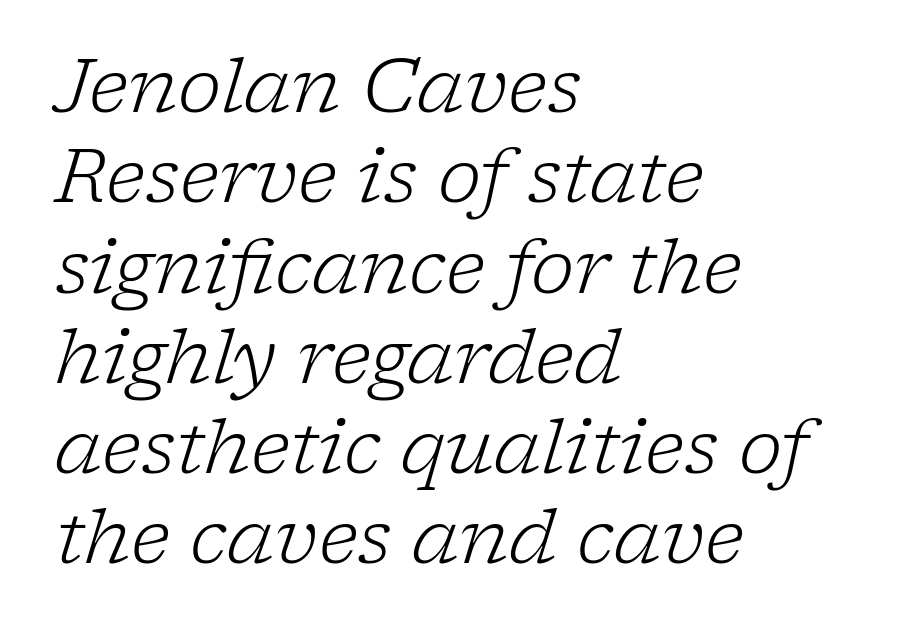
The image shows 74 px light serif type, italic (leaning right); set left-aligned, line spacing 1.22x, normal letter spacing, not underlined; low stroke contrast and a medium x-height.
